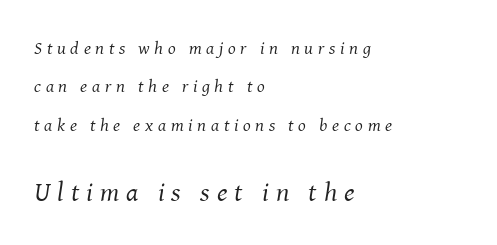
The passage shown leans; its letterforms are oblique. Vertical spacing — loose. Compared with a centered layout, this one pins lines to the left instead. These lines have a slow, spaced-out rhythm from letter to letter.
